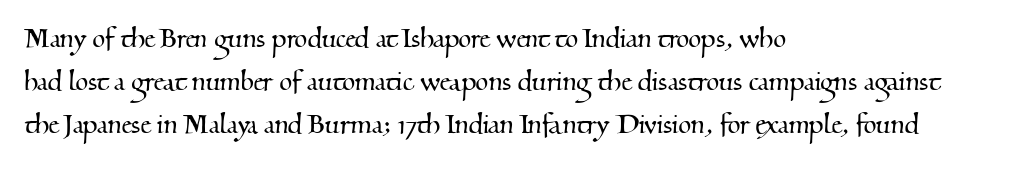
Q: Is the typeface a serif or a sans-serif typeface? A: Serif.
Q: Is the text underlined? A: No.
Q: How is the paragraph aligned? A: Left-aligned.
Q: Is the spacing between letters normal or unusually wide? A: Normal.
Q: Is the spacing between lines tight, normal or loose? A: Normal.
Q: Width (condensed, normal, or wide)? A: Normal.
Q: Stroke contrast? A: Medium.
Q: x-height? A: Small.
Q: Monospaced? A: No.
